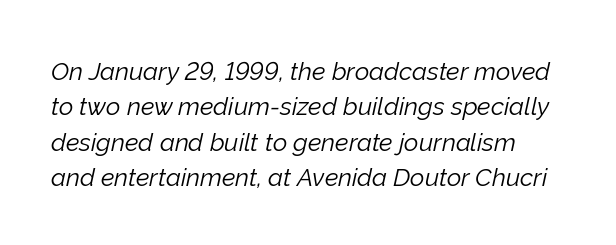
Q: Is the text bold? A: No.
Q: Is the text italic (slanted)? A: Yes, it leans right by about 12 degrees.
Q: Is the text underlined? A: No.
Q: Is the spacing between letters normal or unusually wide? A: Normal.
Q: Is the spacing between lines tight, normal or loose? A: Normal.
